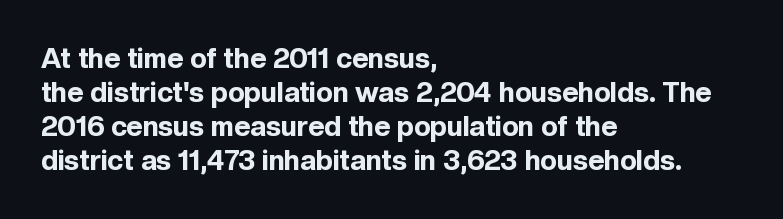
Q: Is the text bold? A: Yes.
Q: Is the text italic (slanted)? A: No, it is upright.
Q: Is the typeface a serif or a sans-serif typeface? A: Sans-serif.
Q: Is the text underlined? A: No.
Q: How is the paragraph aligned? A: Left-aligned.
Q: Is the spacing between letters normal or unusually wide? A: Normal.
Q: Width (condensed, normal, or wide)? A: Normal.
Q: x-height? A: Medium.
Q: Monospaced? A: No.
